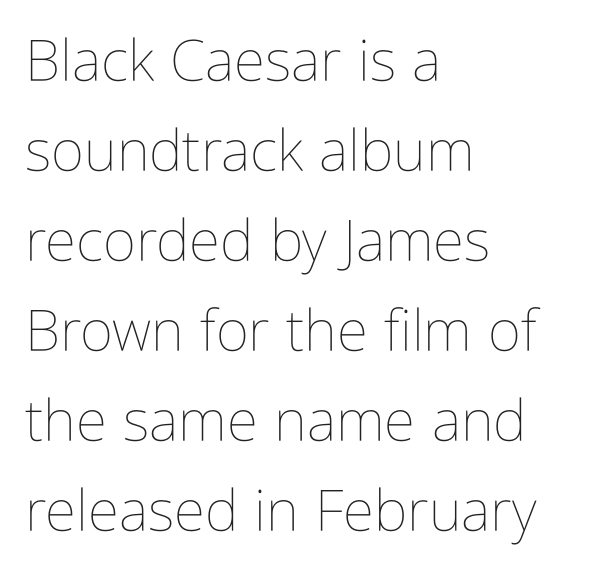
Q: Is the text bold? A: No.
Q: Is the text italic (slanted)? A: No, it is upright.
Q: Is the text underlined? A: No.
Q: How is the paragraph aligned? A: Left-aligned.
Q: Is the spacing between letters normal or unusually wide? A: Normal.
Q: Is the spacing between lines tight, normal or loose? A: Normal.
Q: Width (condensed, normal, or wide)? A: Condensed.
Q: Stroke contrast? A: Low.
Q: x-height? A: Medium.
Q: Monospaced? A: No.
